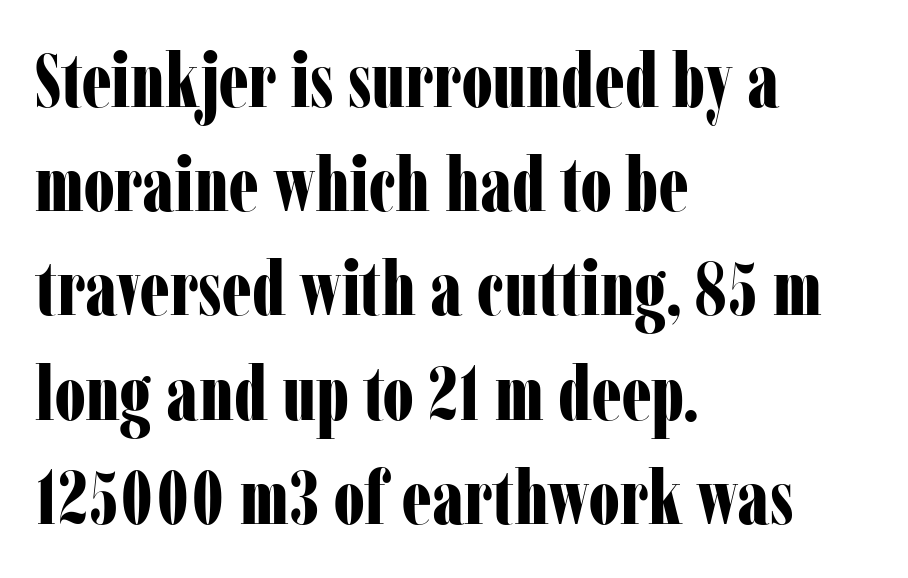
{"serif": "yes", "italic": "no", "bold": "yes", "weight": "bold", "width": "condensed", "stroke_contrast": "low", "x_height": "medium", "monospaced": "no", "underline": "no", "align": "left", "line_spacing": "normal", "line_spacing_ratio": 1.39, "letter_spacing": "normal", "letter_spacing_em": 0.0, "glyph_px": 75}
